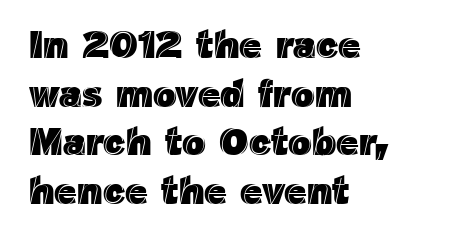
The foot of each line stays bare and open. Caption: multi-line text, flush left, ragged right. Italic? Not at all — the glyphs are vertical. Spacing verdict: proportional, widths tailored to each character.
